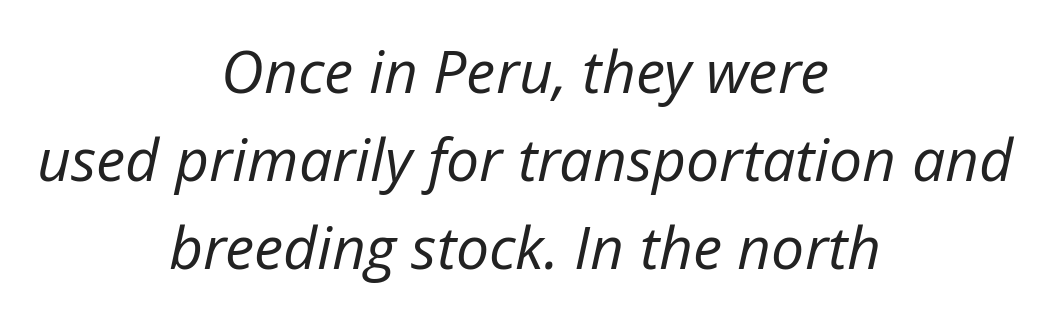
{"italic": "yes", "lean": "right", "slant_degrees": 12, "bold": "no", "weight": "regular", "width": "normal", "stroke_contrast": "low", "x_height": "medium", "monospaced": "no", "underline": "no", "align": "center", "line_spacing": "normal", "line_spacing_ratio": 1.49, "letter_spacing": "normal", "letter_spacing_em": 0.0, "glyph_px": 59}
